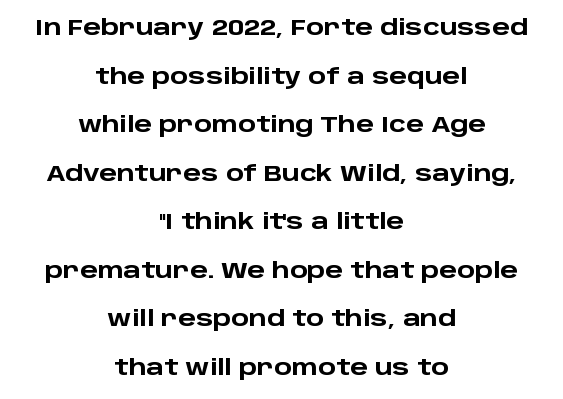
The paragraph shown floats in the horizontal middle. Vertical spacing — loose. Descenders hang freely into open space. I'd describe the lettering as bold — thick and assertive. The tracking reads as untouched default to a designer's eye. The font's upright variant was chosen for this text.
